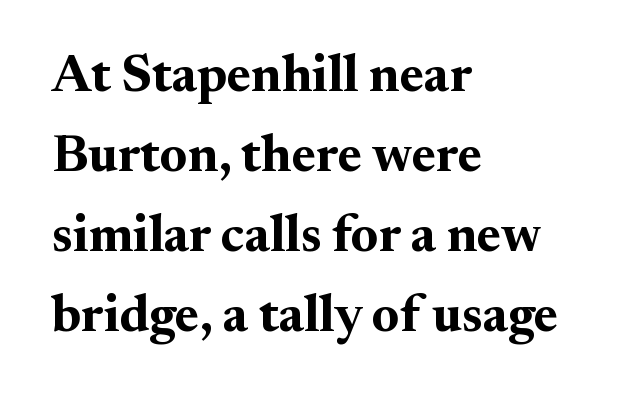
Q: Is the text bold? A: Yes.
Q: Is the text italic (slanted)? A: No, it is upright.
Q: Is the typeface a serif or a sans-serif typeface? A: Serif.
Q: Is the text underlined? A: No.
Q: How is the paragraph aligned? A: Left-aligned.
Q: Is the spacing between letters normal or unusually wide? A: Normal.
Q: Is the spacing between lines tight, normal or loose? A: Normal.
Q: Width (condensed, normal, or wide)? A: Normal.
Q: Stroke contrast? A: Medium.
Q: x-height? A: Small.
Q: Monospaced? A: No.
